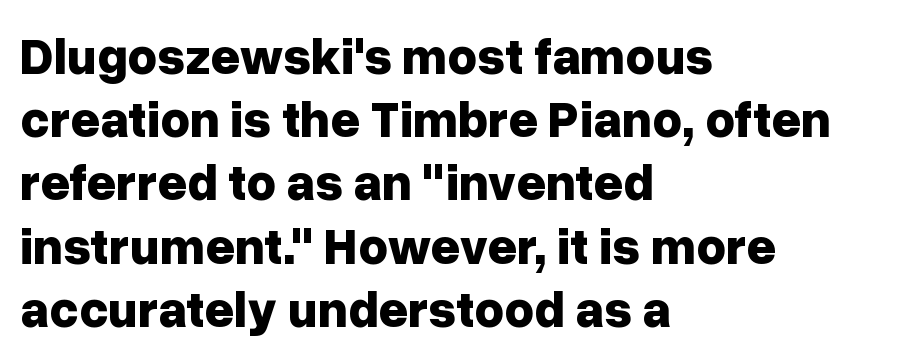
{"serif": "no", "italic": "no", "bold": "yes", "weight": "bold", "width": "normal", "stroke_contrast": "low", "x_height": "medium", "monospaced": "no", "underline": "no", "align": "left", "line_spacing_ratio": 1.24, "letter_spacing": "normal", "letter_spacing_em": 0.0, "glyph_px": 51}
